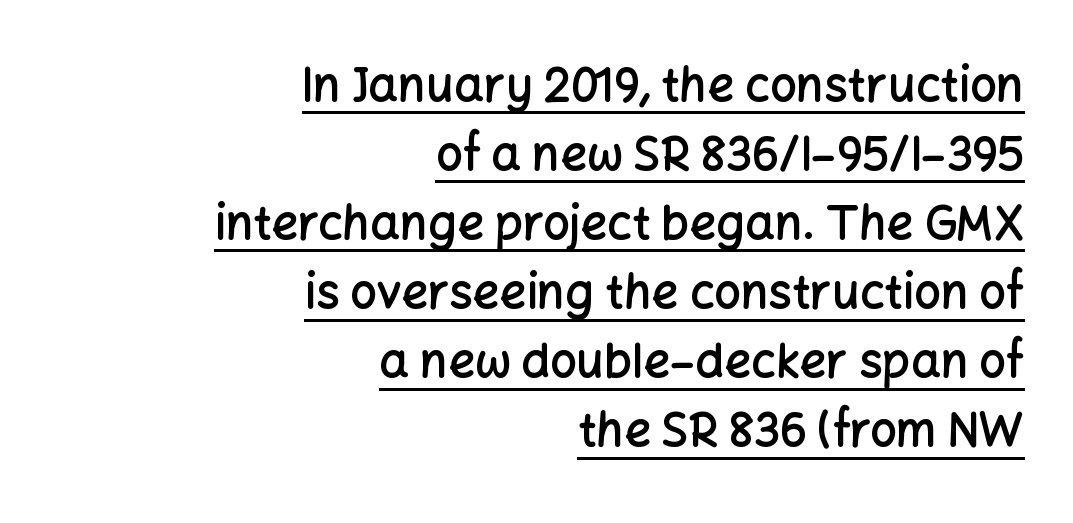
The image shows 47 px semibold sans-serif type, upright; set right-aligned, normal line spacing (1.47x), normal letter spacing, underlined; low stroke contrast and a medium x-height.
